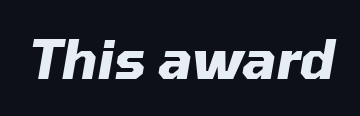
Is this a fixed-width face? No — the glyphs have proportional, varying widths. Observe the lean: these are italic letterforms. Does extra space separate the letters? No, they use regular spacing. The font is running at its bold setting.
